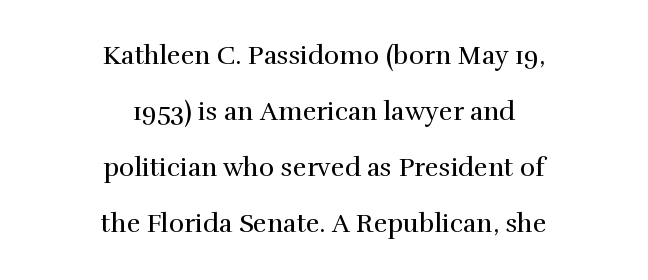
The image shows 26 px text type, upright; set centered, loose line spacing (2.16x), normal letter spacing, not underlined.
